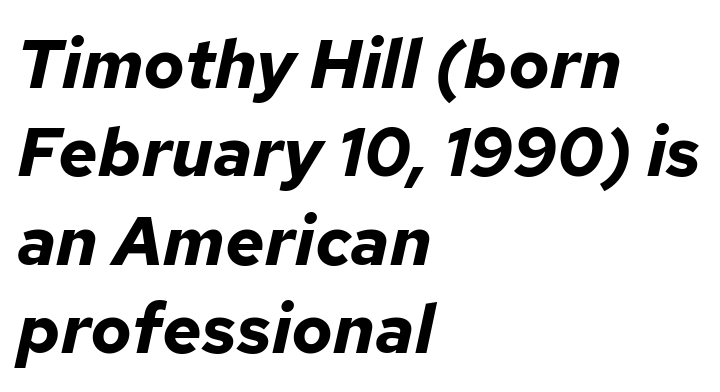
Q: Is the text bold? A: Yes.
Q: Is the text italic (slanted)? A: Yes, it leans right by about 12 degrees.
Q: Is the text underlined? A: No.
Q: How is the paragraph aligned? A: Left-aligned.
Q: Is the spacing between letters normal or unusually wide? A: Normal.
Q: Is the spacing between lines tight, normal or loose? A: Normal.
Q: Width (condensed, normal, or wide)? A: Normal.
Q: Stroke contrast? A: Low.
Q: x-height? A: Medium.
Q: Monospaced? A: No.
